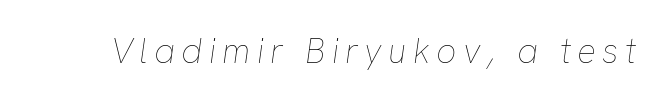
The words here are not underlined. These glyphs show unthickened strokes, regular width or finer. Character widths vary here, with narrow letters taking less room than wide ones. The rendering applies a slant to the glyphs.
